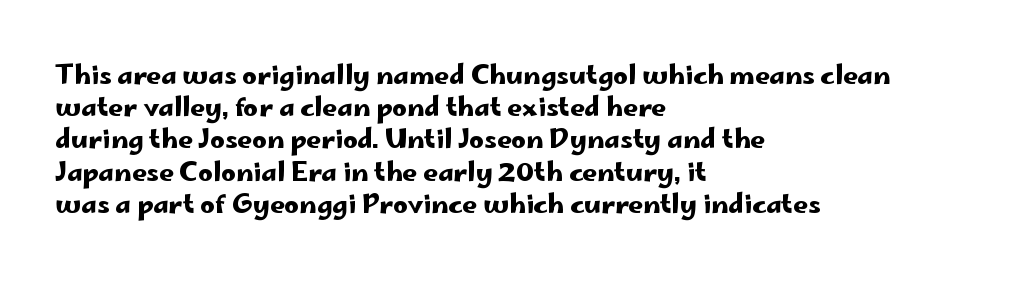
Q: Is the text italic (slanted)? A: No, it is upright.
Q: Is the text underlined? A: No.
Q: How is the paragraph aligned? A: Left-aligned.
Q: Is the spacing between letters normal or unusually wide? A: Normal.
